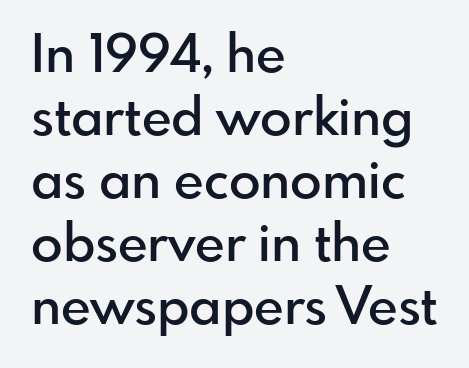
Q: Is the text bold? A: Semi-bold.
Q: Is the text italic (slanted)? A: No, it is upright.
Q: Is the typeface a serif or a sans-serif typeface? A: Sans-serif.
Q: Is the text underlined? A: No.
Q: How is the paragraph aligned? A: Left-aligned.
Q: Is the spacing between letters normal or unusually wide? A: Normal.
Q: Width (condensed, normal, or wide)? A: Normal.
Q: Stroke contrast? A: Low.
Q: x-height? A: Small.
Q: Monospaced? A: No.
